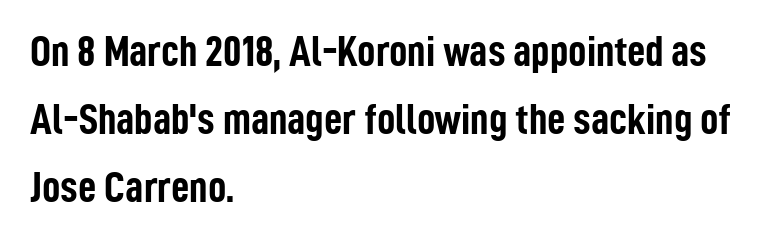
The image shows 45 px semibold, condensed sans-serif type, upright; set left-aligned, normal line spacing (1.51x), normal letter spacing, not underlined; low stroke contrast and a medium x-height.
